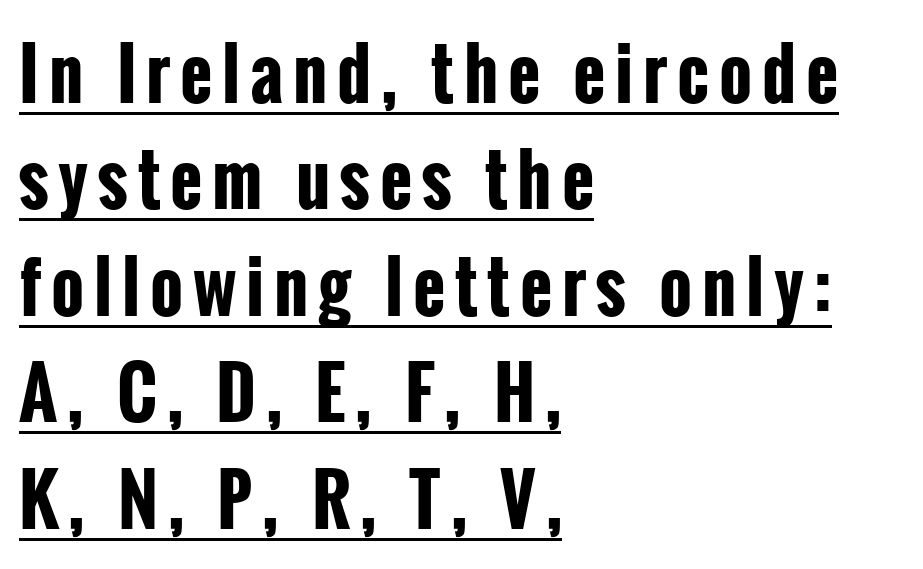
The image shows 70 px bold, condensed sans-serif type, upright; set left-aligned, normal line spacing (1.52x), underlined; low stroke contrast and a medium x-height.
